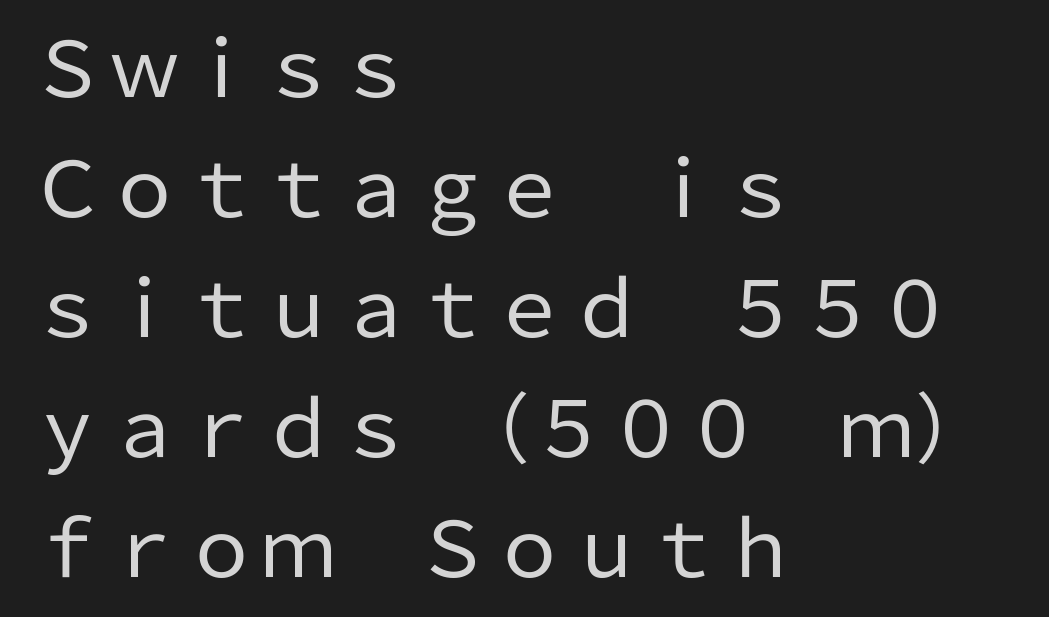
{"serif": "no", "italic": "no", "bold": "no", "weight": "regular", "width": "normal", "stroke_contrast": "low", "x_height": "medium", "monospaced": "no", "underline": "no", "align": "left", "line_spacing": "normal", "line_spacing_ratio": 1.56, "letter_spacing": "normal", "letter_spacing_em": 0.0, "glyph_px": 77}
